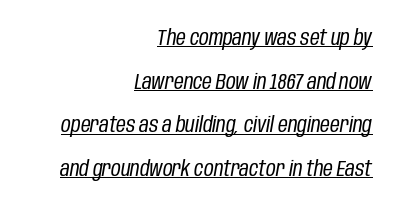
Italic? Definitely — the glyphs are oblique. Nothing unusual about the tracking: characters are spaced as the font intends. The line-height multiplier appears high, well above default. Is the block centered? No — it sits flush against the right margin. Stems here are at most as thick as an everyday book face. The string is rendered with underlining switched on.
